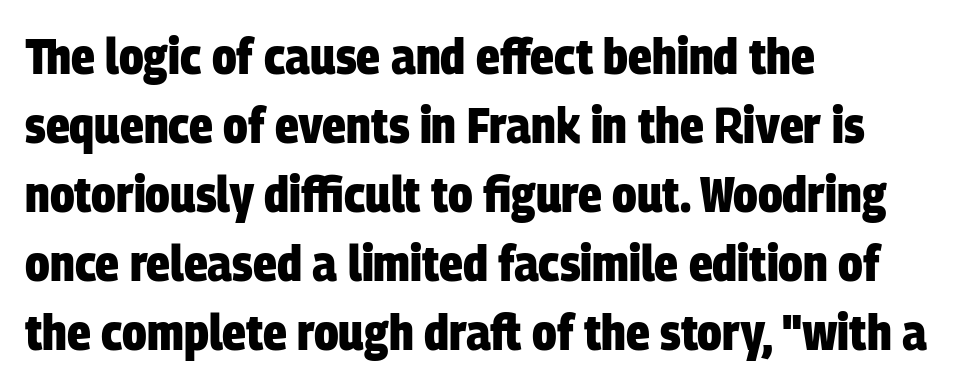
Left-aligned paragraph, ragged on the right. The words here are not underlined. The rendering uses a bold face; every stroke is thick and dark. Students, note that the glyphs here touch the page at normal intervals. Line spacing here is normal.
